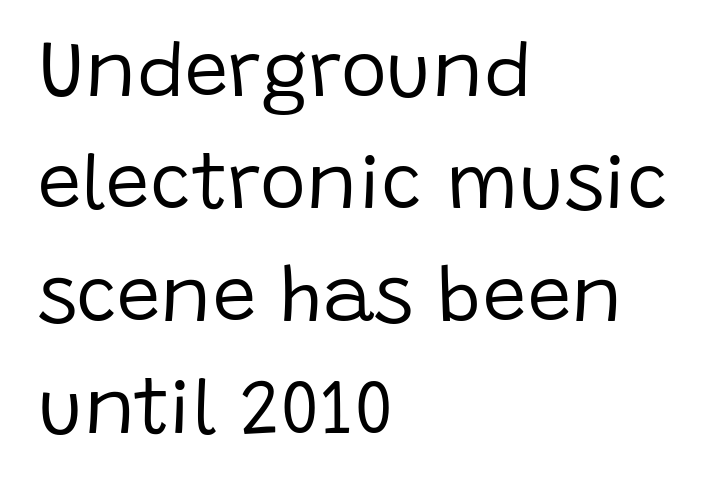
The image shows 78 px regular-weight sans-serif type, upright; set left-aligned, normal line spacing (1.44x), normal letter spacing, not underlined; low stroke contrast and a large x-height.
